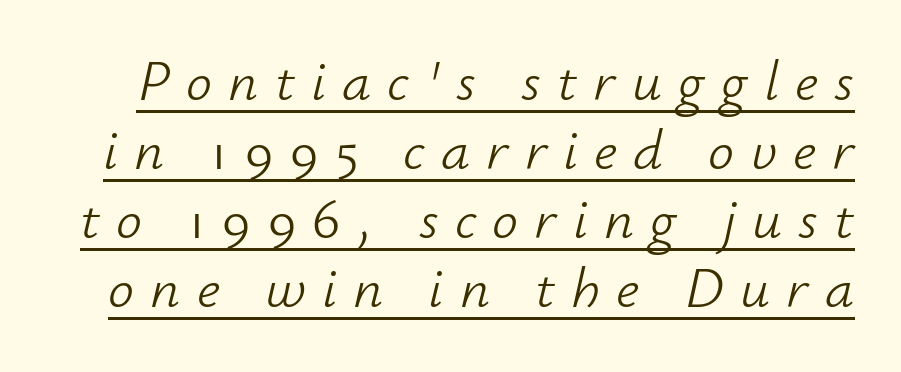
{"italic": "yes", "lean": "right", "slant_degrees": 12, "bold": "no", "weight": "light", "width": "normal", "stroke_contrast": "low", "x_height": "small", "monospaced": "no", "underline": "yes", "line_spacing_ratio": 1.19, "letter_spacing": "wide", "letter_spacing_em": 0.28, "glyph_px": 58}
